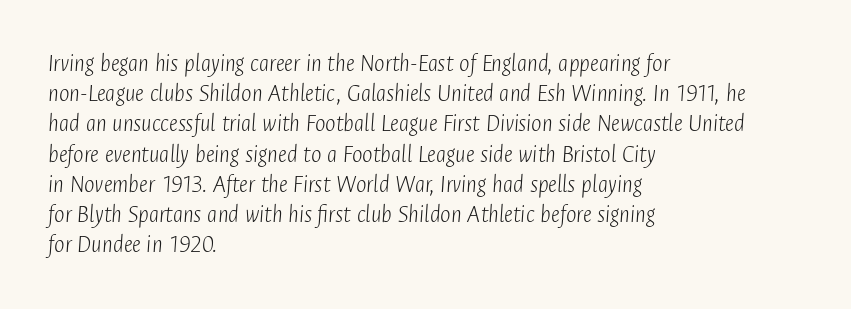
Q: Is the text bold? A: No.
Q: Is the text italic (slanted)? A: Yes, it leans right by about 4 degrees.
Q: Is the text underlined? A: No.
Q: How is the paragraph aligned? A: Left-aligned.
Q: Is the spacing between letters normal or unusually wide? A: Normal.
